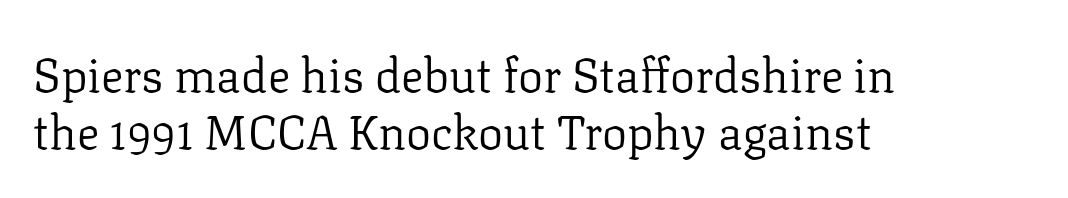
I'd call this a serif setting — the letters wear small feet. Glyph-to-glyph distance matches everyday printed text. The axis of the letterforms is exactly vertical. Bold? No — there's no thickening of the strokes.
